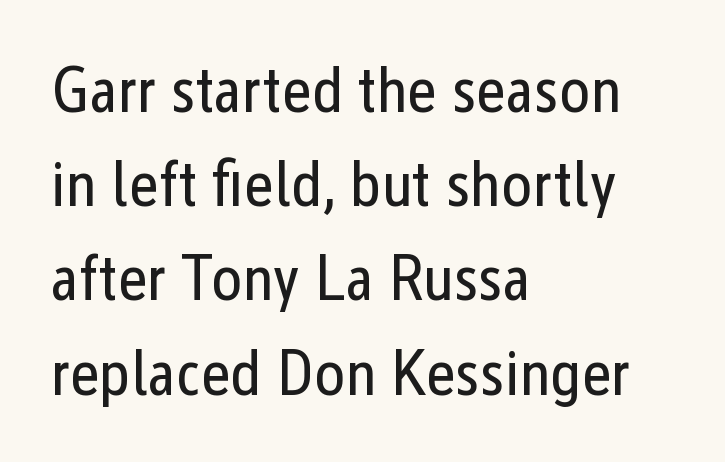
Q: Is the text bold? A: No.
Q: Is the text italic (slanted)? A: No, it is upright.
Q: Is the typeface a serif or a sans-serif typeface? A: Sans-serif.
Q: Is the text underlined? A: No.
Q: How is the paragraph aligned? A: Left-aligned.
Q: Is the spacing between letters normal or unusually wide? A: Normal.
Q: Is the spacing between lines tight, normal or loose? A: Normal.
Q: Width (condensed, normal, or wide)? A: Condensed.
Q: Stroke contrast? A: Low.
Q: x-height? A: Medium.
Q: Monospaced? A: No.
